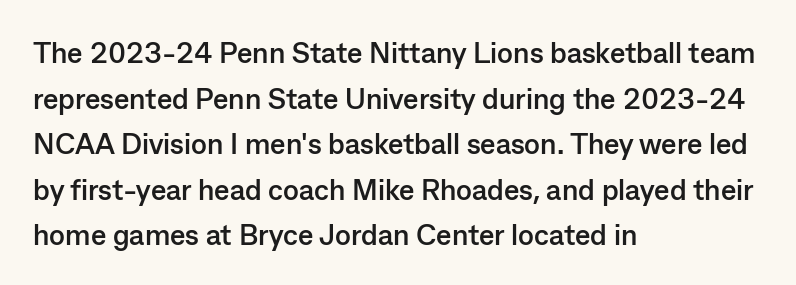
Varying glyph widths throughout — classic text-font behaviour. Where is the straight margin? On the left. As a designer I'd log this as weight 700, bold. Underlining? Definitely not there. The characters display no serif detailing; their extremities are plain. Designer's note — italics off, roman on.
